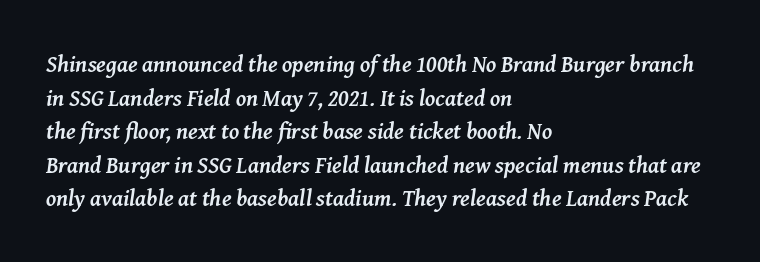
{"italic": "yes", "lean": "right", "slant_degrees": 8, "bold": "yes", "underline": "no", "align": "left", "line_spacing": "normal", "line_spacing_ratio": 1.46, "letter_spacing": "normal", "letter_spacing_em": 0.0, "glyph_px": 23}
